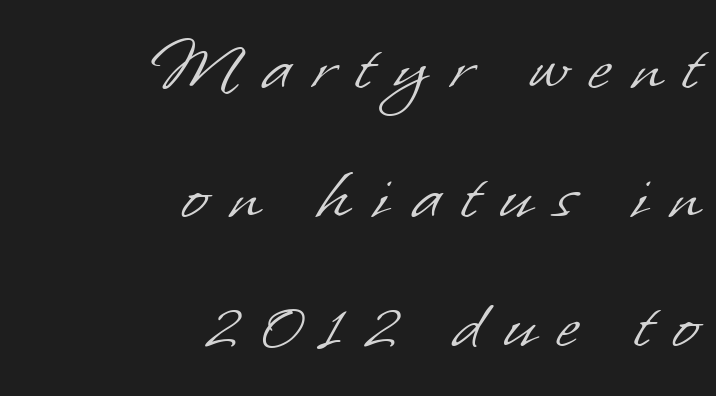
{"serif": "no", "bold": "no", "weight": "light", "width": "normal", "stroke_contrast": "low", "x_height": "small", "monospaced": "no", "underline": "no", "align": "right", "line_spacing": "normal", "line_spacing_ratio": 1.63, "letter_spacing": "wide", "letter_spacing_em": 0.28, "glyph_px": 79}
